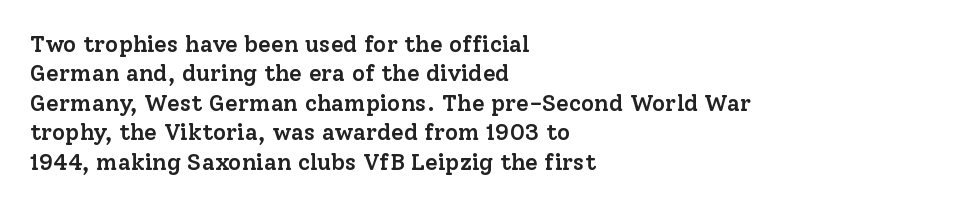
Q: Is the text bold? A: Semi-bold.
Q: Is the text italic (slanted)? A: No, it is upright.
Q: Is the text underlined? A: No.
Q: How is the paragraph aligned? A: Left-aligned.
Q: Is the spacing between letters normal or unusually wide? A: Normal.
Q: Is the spacing between lines tight, normal or loose? A: Normal.
